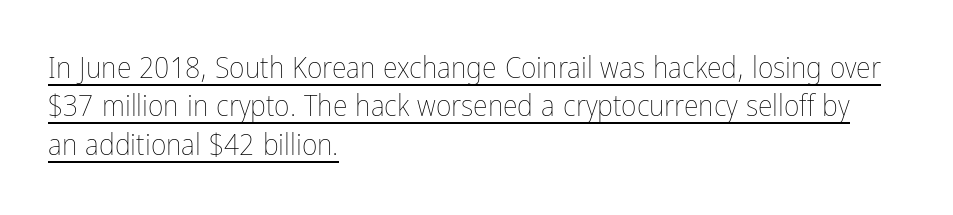
A roman cut, with each character standing at attention. Visually the block forms a straight wall on the left and a jagged coastline on the right. Observe the ordinary spacing: letters are neighbours, not strangers. Notice how descenders clear the ascenders below comfortably — that's standard leading.
